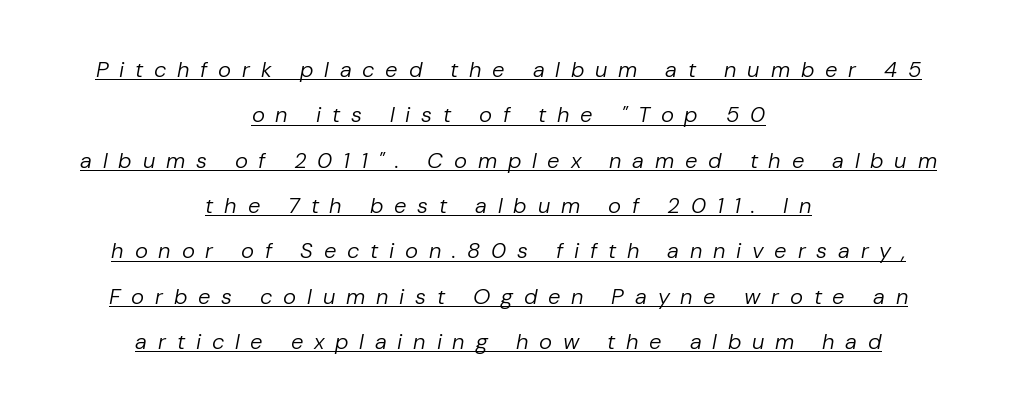
Q: Is the text bold? A: No.
Q: Is the text italic (slanted)? A: Yes, it leans right by about 10 degrees.
Q: Is the text underlined? A: Yes.
Q: How is the paragraph aligned? A: Centered.
Q: Is the spacing between letters normal or unusually wide? A: Unusually wide.
Q: Is the spacing between lines tight, normal or loose? A: Loose.
